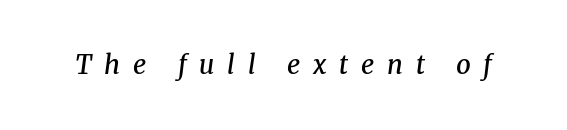
The image shows 26 px text type, italic (leaning right); set unusually wide letter spacing (+0.49 em), not underlined.
